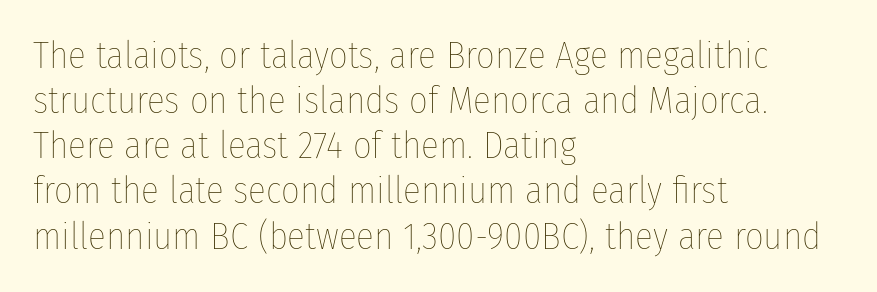
Q: Is the text bold? A: No.
Q: Is the text italic (slanted)? A: No, it is upright.
Q: Is the text underlined? A: No.
Q: How is the paragraph aligned? A: Left-aligned.
Q: Is the spacing between letters normal or unusually wide? A: Normal.
Q: Width (condensed, normal, or wide)? A: Condensed.
Q: Stroke contrast? A: Low.
Q: x-height? A: Medium.
Q: Monospaced? A: No.
